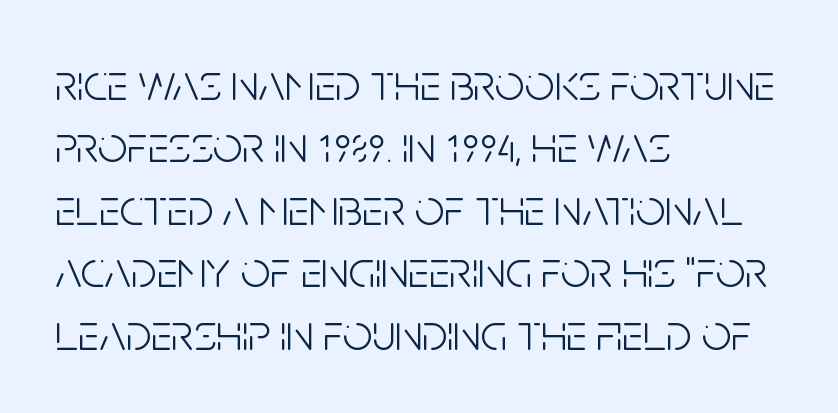
Q: Is the text bold? A: No.
Q: Is the text italic (slanted)? A: No, it is upright.
Q: Is the typeface a serif or a sans-serif typeface? A: Sans-serif.
Q: Is the text underlined? A: No.
Q: How is the paragraph aligned? A: Left-aligned.
Q: Is the spacing between letters normal or unusually wide? A: Normal.
Q: Width (condensed, normal, or wide)? A: Condensed.
Q: Stroke contrast? A: Low.
Q: x-height? A: Large.
Q: Monospaced? A: No.
